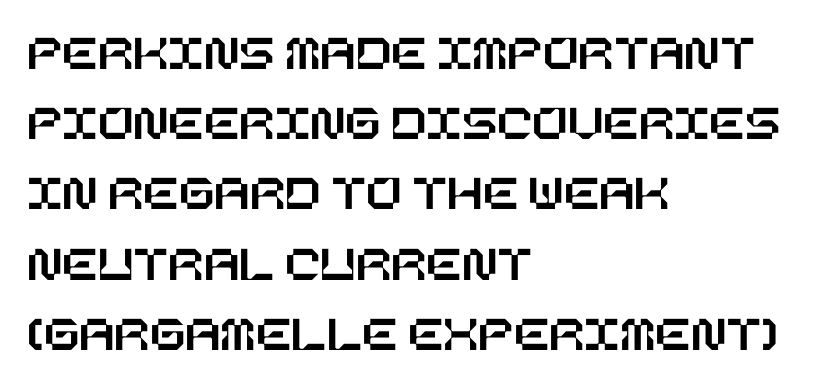
The image shows 52 px text type, upright; set left-aligned, normal line spacing (1.35x), normal letter spacing, not underlined; low stroke contrast and a large x-height.
